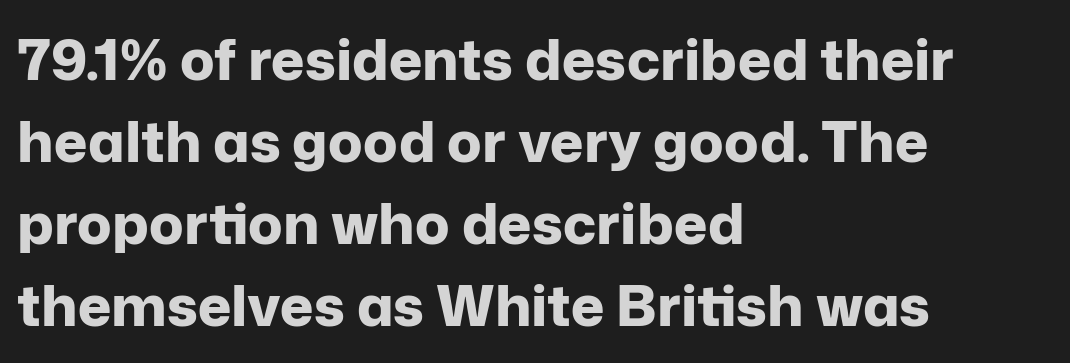
{"serif": "no", "italic": "no", "bold": "yes", "weight": "bold", "width": "normal", "stroke_contrast": "low", "x_height": "medium", "monospaced": "no", "underline": "no", "align": "left", "line_spacing": "normal", "line_spacing_ratio": 1.44, "letter_spacing": "normal", "letter_spacing_em": 0.0, "glyph_px": 57}
